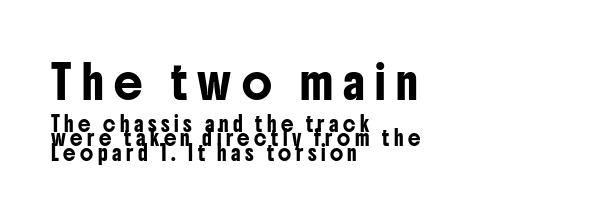
Bigger letters appear in the top chunk; the bottom chunk is reduced. Baseline-to-baseline distance is barely more than the letter height. A classic flush-left, rag-right setting is used for this passage. Italic: no, the glyphs are upright roman. Characters follow at a spacing far wider than the type designer built in. Each letter keeps its own natural width here, so spacing adapts to shape.
